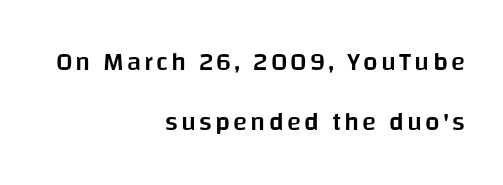
{"italic": "no", "bold": "semi", "underline": "no", "align": "right", "line_spacing": "loose", "line_spacing_ratio": 2.31, "glyph_px": 26}
